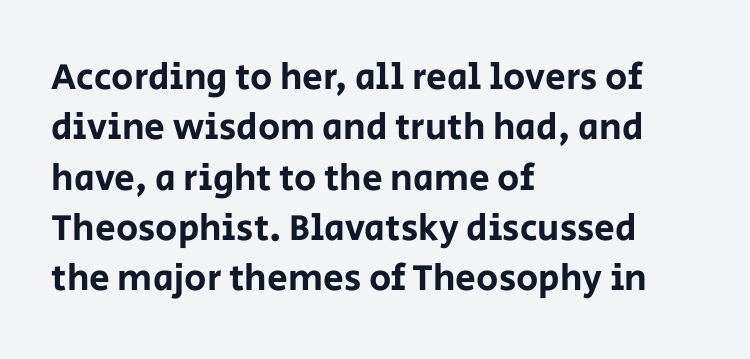
{"serif": "no", "italic": "no", "width": "normal", "stroke_contrast": "low", "x_height": "large", "monospaced": "no", "underline": "no", "align": "left", "line_spacing": "normal", "line_spacing_ratio": 1.36, "letter_spacing": "normal", "letter_spacing_em": 0.0, "glyph_px": 37}
